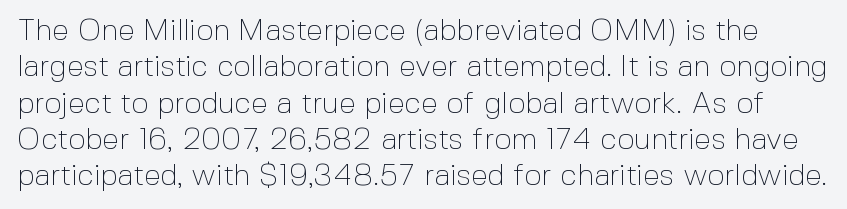
{"serif": "no", "italic": "no", "bold": "no", "weight": "thin", "width": "normal", "x_height": "medium", "monospaced": "no", "underline": "no", "line_spacing_ratio": 1.21, "letter_spacing": "normal", "letter_spacing_em": 0.0, "glyph_px": 30}
